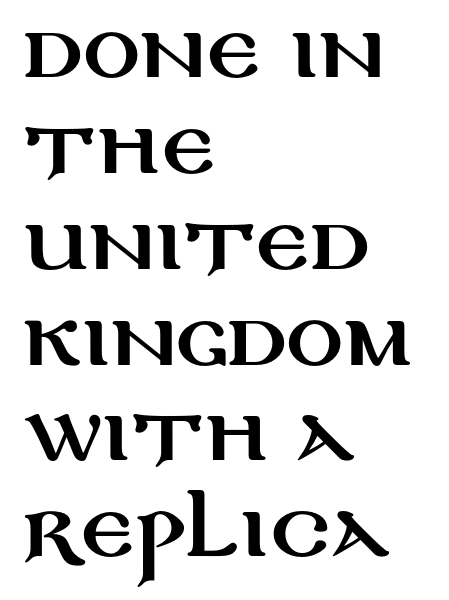
{"serif": "no", "italic": "no", "width": "wide", "stroke_contrast": "medium", "x_height": "large", "monospaced": "no", "underline": "no", "align": "left", "line_spacing": "normal", "line_spacing_ratio": 1.35, "letter_spacing": "normal", "letter_spacing_em": 0.0, "glyph_px": 71}
